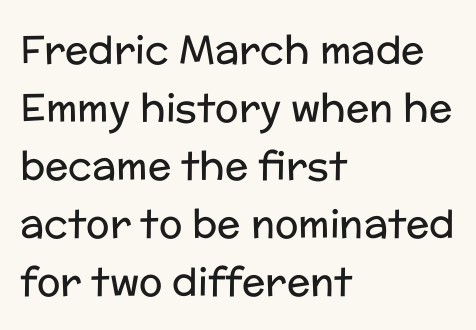
No feet cap the strokes, marking this as sans-serif type. Stroke mass is kept to a normal reading level or below. Vertically, the passage feels balanced, rows spaced as you'd expect. Students, note that the glyphs here touch the page at normal intervals. Looks like regular typesetting: each glyph gets only the width it needs. This rendering features lettering with no underline.
